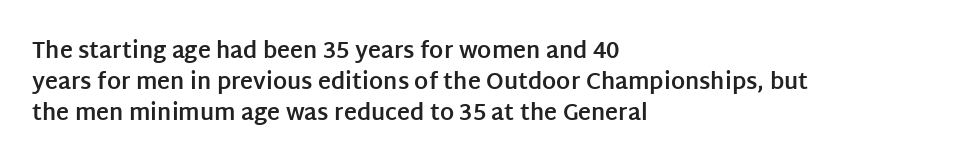
In CSS terms this would be text-align: left. Baseline-to-baseline distance is the conventional proportion of letter height. Notice how the stems are strictly vertical — no italics here. The space beneath each line is pristine and unruled. Spacing between characters is what you'd get straight out of the box. The passage shown is emphatically bold.
